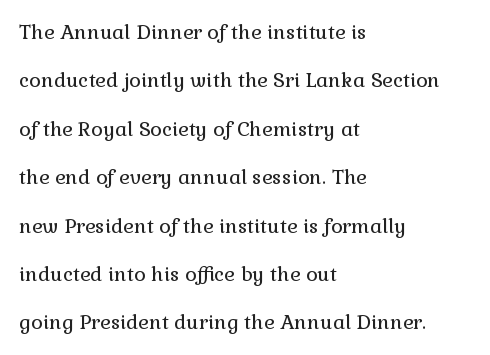
Q: Is the text bold? A: No.
Q: Is the text italic (slanted)? A: No, it is upright.
Q: Is the text underlined? A: No.
Q: How is the paragraph aligned? A: Left-aligned.
Q: Is the spacing between letters normal or unusually wide? A: Normal.
Q: Is the spacing between lines tight, normal or loose? A: Loose.
